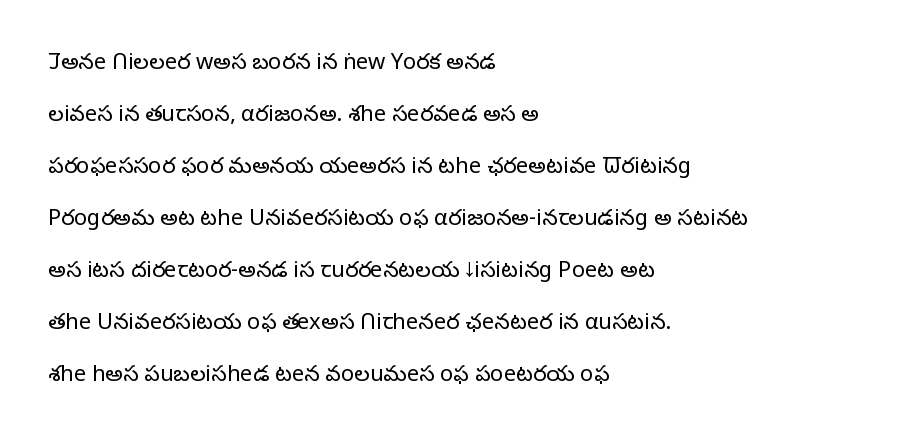
The image shows 22 px text type, upright; set left-aligned, loose line spacing (2.36x), normal letter spacing, not underlined.
